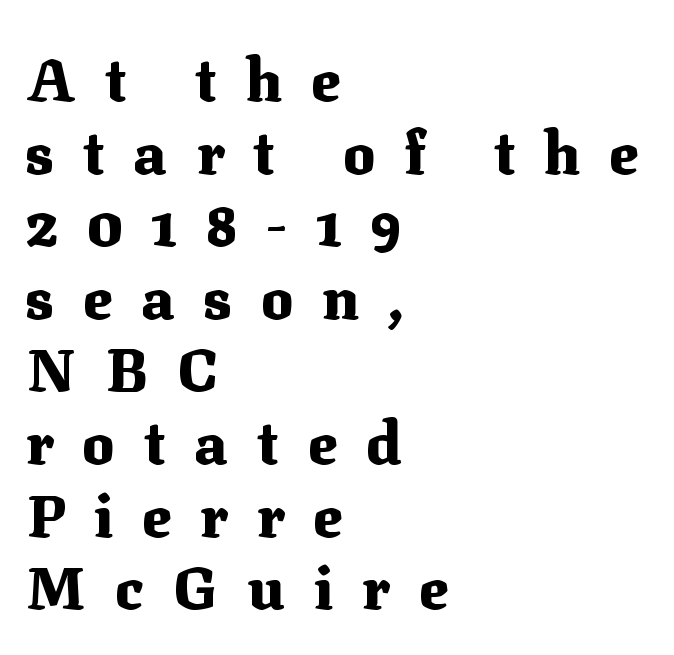
The image shows 60 px heavy serif type, upright; set left-aligned, line spacing 1.21x, unusually wide letter spacing (+0.48 em), not underlined; medium stroke contrast and a medium x-height.
